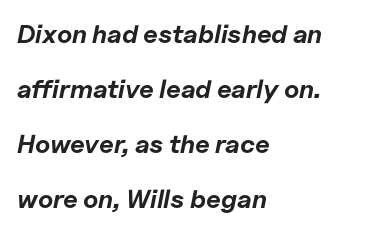
Q: Is the text bold? A: Yes.
Q: Is the text italic (slanted)? A: Yes, it leans right by about 11 degrees.
Q: Is the text underlined? A: No.
Q: How is the paragraph aligned? A: Left-aligned.
Q: Is the spacing between letters normal or unusually wide? A: Normal.
Q: Is the spacing between lines tight, normal or loose? A: Loose.
